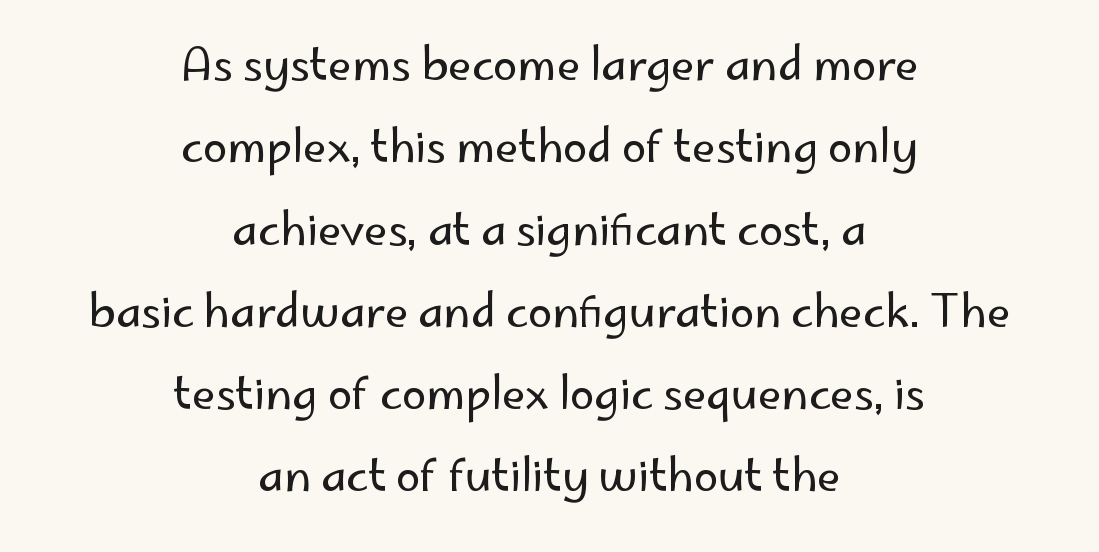
{"serif": "no", "italic": "no", "bold": "no", "weight": "regular", "width": "normal", "stroke_contrast": "low", "x_height": "small", "monospaced": "no", "underline": "no", "align": "center", "line_spacing_ratio": 1.87, "letter_spacing": "normal", "letter_spacing_em": 0.0, "glyph_px": 44}
